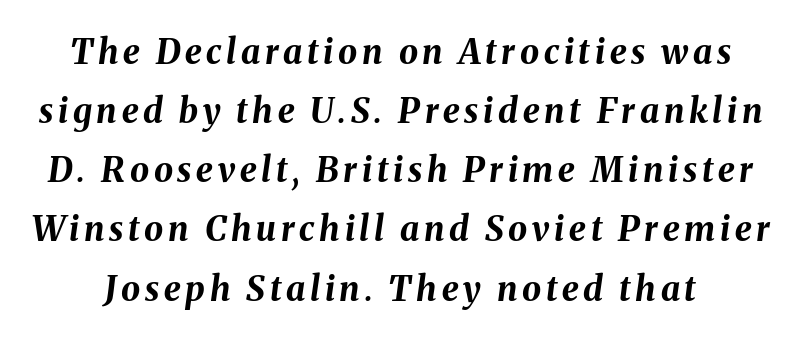
The image shows 34 px bold type, italic (leaning right); set line spacing 1.74x, not underlined; medium stroke contrast and a medium x-height.
